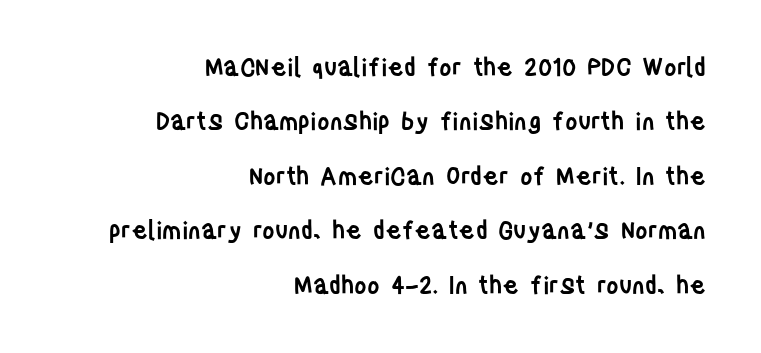
Q: Is the text bold? A: Semi-bold.
Q: Is the text italic (slanted)? A: No, it is upright.
Q: Is the text underlined? A: No.
Q: How is the paragraph aligned? A: Right-aligned.
Q: Is the spacing between letters normal or unusually wide? A: Normal.
Q: Is the spacing between lines tight, normal or loose? A: Loose.
